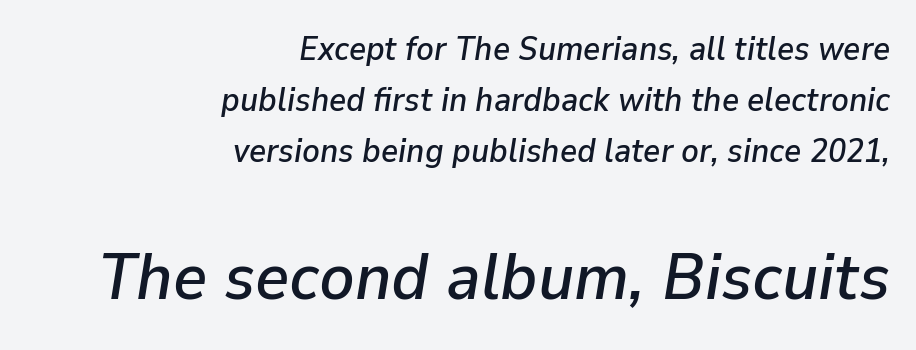
{"italic": "yes", "lean": "right", "slant_degrees": 9, "width": "normal", "stroke_contrast": "low", "x_height": "medium", "monospaced": "no", "underline": "no", "align": "right", "line_spacing": "normal", "line_spacing_ratio": 1.55, "letter_spacing": "normal", "letter_spacing_em": 0.0, "larger_block": "second", "size_ratio": 2.0, "glyph_px": 66}
